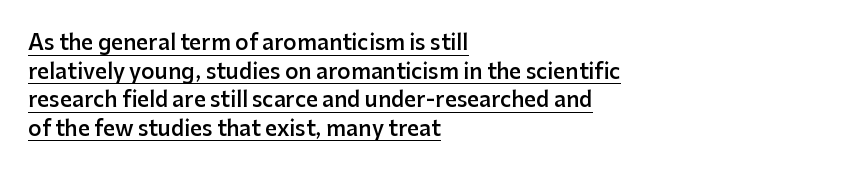
{"italic": "no", "bold": "semi", "underline": "yes", "align": "left", "line_spacing": "normal", "line_spacing_ratio": 1.36, "letter_spacing": "normal", "letter_spacing_em": 0.0, "glyph_px": 21}
